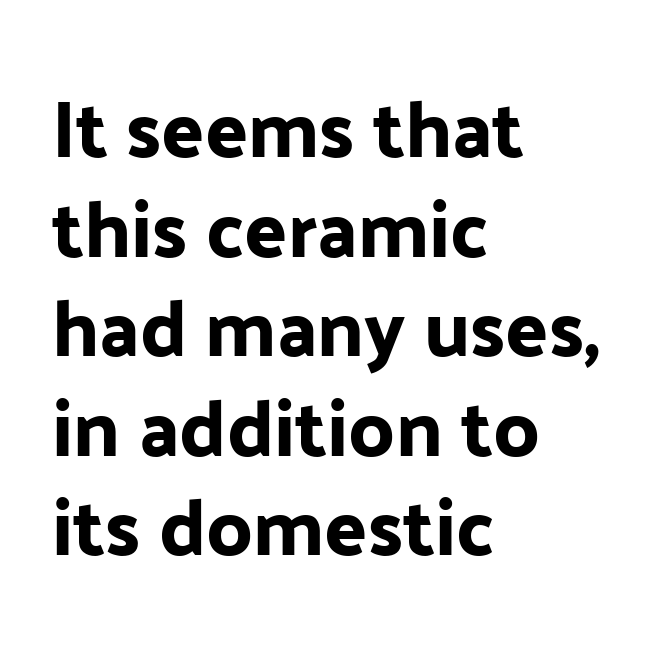
Tall strokes in this sample are plumb rather than angled. This sample keeps an unexceptional amount of space between lines. Lines of text with bare space underneath. Each letter's strokes conclude bluntly, with no projecting serifs.
